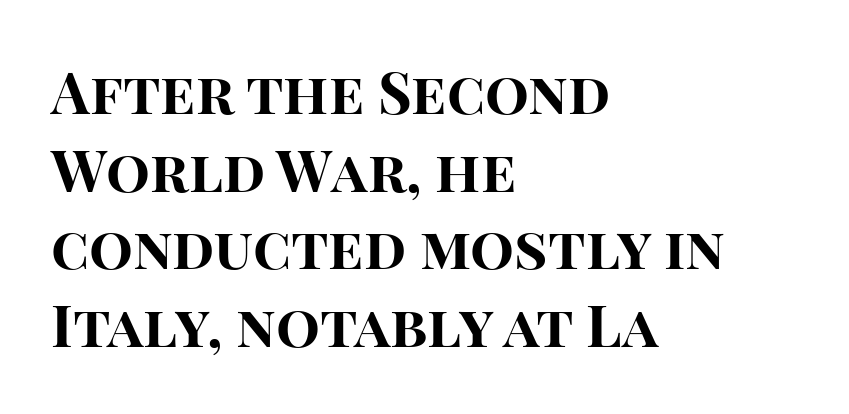
The image shows 58 px bold sans-serif type, upright; set left-aligned, normal line spacing (1.34x), normal letter spacing, not underlined; high stroke contrast and a large x-height.
